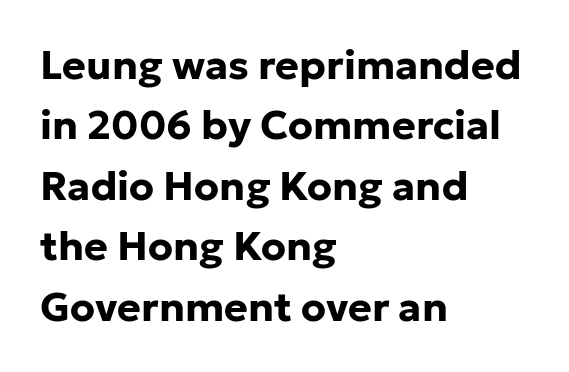
The image shows 40 px bold sans-serif type, upright; set left-aligned, normal line spacing (1.51x), normal letter spacing, not underlined; low stroke contrast and a medium x-height.
